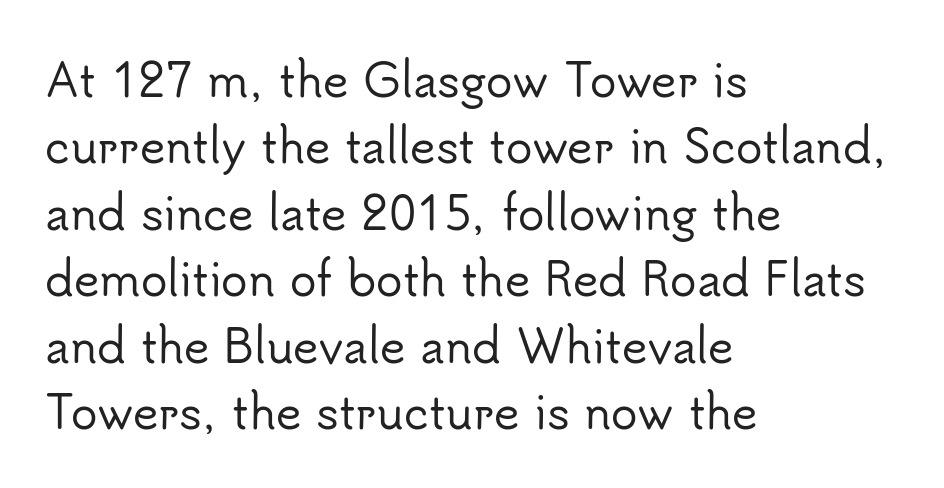
The image shows 44 px sans-serif type, upright; set left-aligned, normal line spacing (1.51x), normal letter spacing, not underlined; low stroke contrast and a small x-height.
